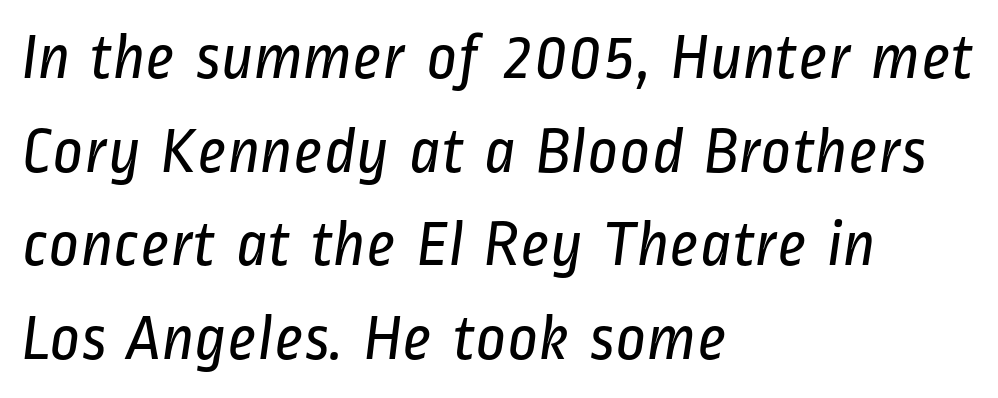
{"serif": "no", "bold": "no", "weight": "regular", "width": "condensed", "stroke_contrast": "low", "x_height": "medium", "monospaced": "no", "underline": "no", "align": "left", "line_spacing": "normal", "line_spacing_ratio": 1.42, "letter_spacing": "normal", "letter_spacing_em": 0.0, "glyph_px": 66}
